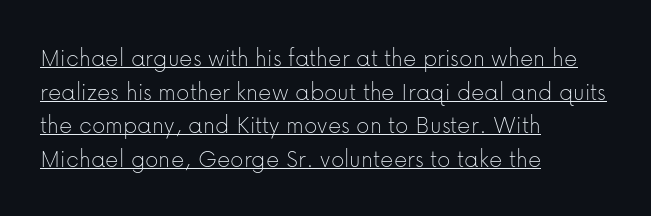
Q: Is the text bold? A: No.
Q: Is the text italic (slanted)? A: No, it is upright.
Q: Is the text underlined? A: Yes.
Q: How is the paragraph aligned? A: Left-aligned.
Q: Is the spacing between letters normal or unusually wide? A: Normal.
Q: Is the spacing between lines tight, normal or loose? A: Normal.
